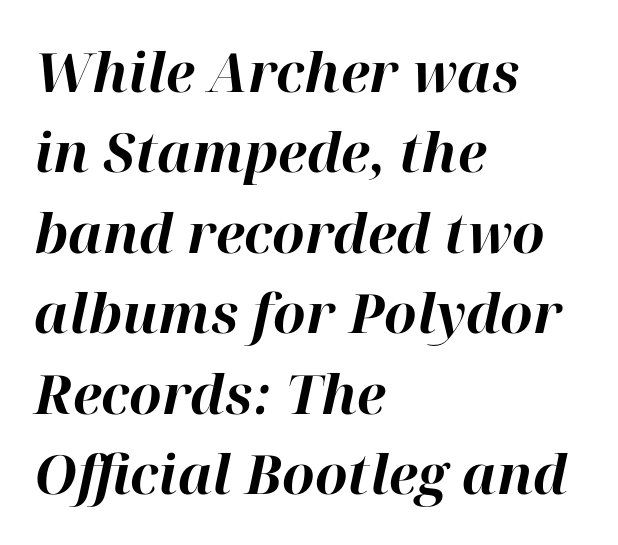
Q: Is the text bold? A: Yes.
Q: Is the text italic (slanted)? A: Yes, it leans right by about 12 degrees.
Q: Is the text underlined? A: No.
Q: How is the paragraph aligned? A: Left-aligned.
Q: Is the spacing between letters normal or unusually wide? A: Normal.
Q: Is the spacing between lines tight, normal or loose? A: Normal.
Q: Width (condensed, normal, or wide)? A: Normal.
Q: Stroke contrast? A: High.
Q: x-height? A: Medium.
Q: Monospaced? A: No.
